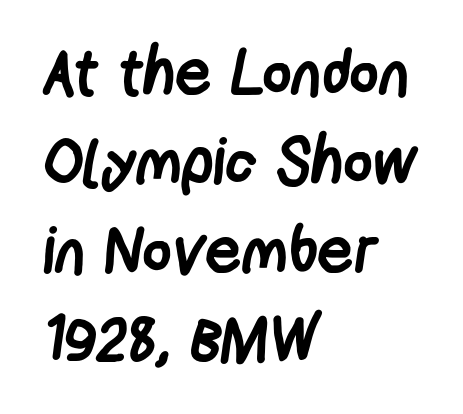
Q: Is the text bold? A: Yes.
Q: Is the typeface a serif or a sans-serif typeface? A: Sans-serif.
Q: Is the text underlined? A: No.
Q: How is the paragraph aligned? A: Left-aligned.
Q: Is the spacing between letters normal or unusually wide? A: Normal.
Q: Is the spacing between lines tight, normal or loose? A: Normal.
Q: Width (condensed, normal, or wide)? A: Condensed.
Q: Stroke contrast? A: Low.
Q: x-height? A: Medium.
Q: Monospaced? A: No.
